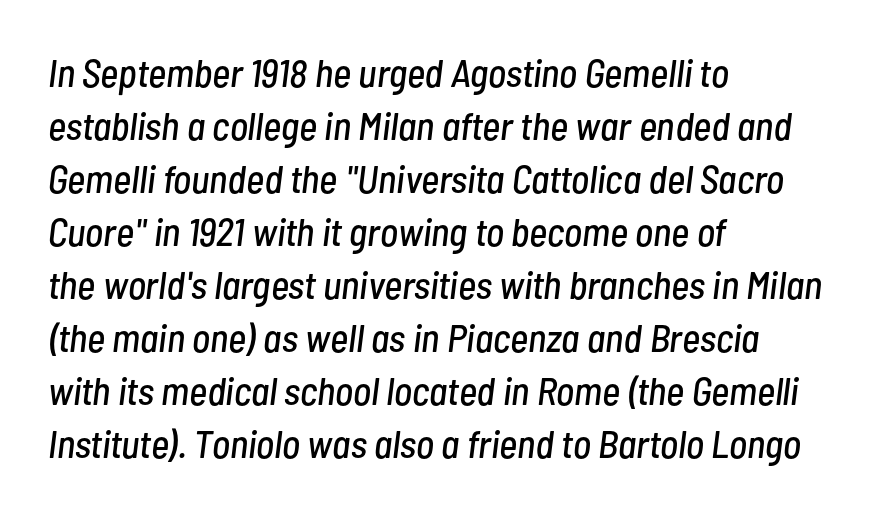
A typesetter would call this leading conventional body-copy spacing. Type without underlining. Inter-character spacing is left at the font's built-in metrics. The paragraph shown leans on its left margin. The text carries the slant typical of an italic or oblique font.
